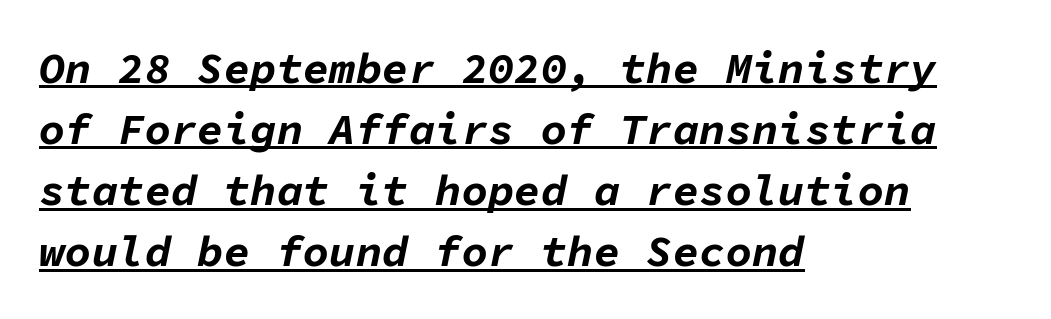
{"italic": "yes", "lean": "right", "slant_degrees": 11, "bold": "yes", "weight": "bold", "width": "normal", "stroke_contrast": "low", "x_height": "medium", "monospaced": "yes", "underline": "yes", "align": "left", "line_spacing": "normal", "line_spacing_ratio": 1.39, "letter_spacing": "normal", "letter_spacing_em": 0.0, "glyph_px": 44}
